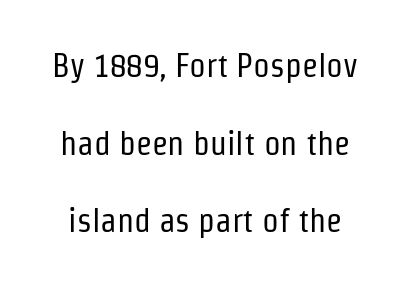
The image shows 33 px regular-weight, condensed sans-serif type, upright; set loose line spacing (2.35x), normal letter spacing, not underlined; low stroke contrast and a medium x-height.
